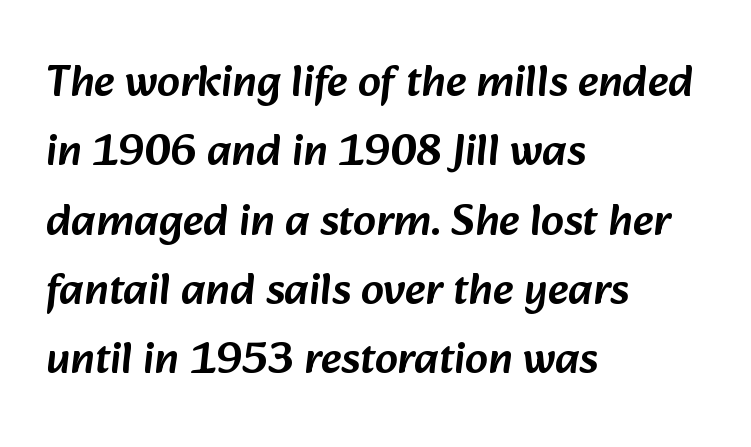
Normally led — the rows are evenly, conventionally spaced. Spacing verdict: proportional, widths tailored to each character. This rendering uses left alignment, leaving the right contour irregular. Only glyphs here, with clear space below each row.
